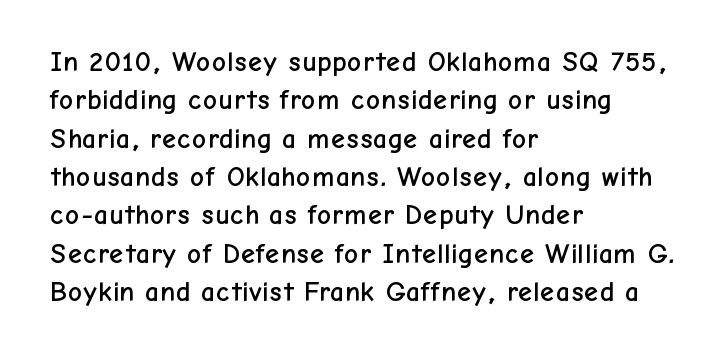
Q: Is the text italic (slanted)? A: No, it is upright.
Q: Is the typeface a serif or a sans-serif typeface? A: Sans-serif.
Q: Is the text underlined? A: No.
Q: How is the paragraph aligned? A: Left-aligned.
Q: Is the spacing between letters normal or unusually wide? A: Normal.
Q: Is the spacing between lines tight, normal or loose? A: Normal.
Q: Width (condensed, normal, or wide)? A: Normal.
Q: Stroke contrast? A: Low.
Q: x-height? A: Medium.
Q: Monospaced? A: No.
